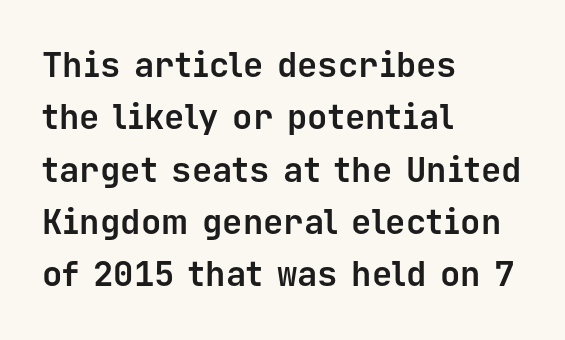
Q: Is the text bold? A: Yes.
Q: Is the text italic (slanted)? A: No, it is upright.
Q: Is the typeface a serif or a sans-serif typeface? A: Sans-serif.
Q: Is the text underlined? A: No.
Q: How is the paragraph aligned? A: Left-aligned.
Q: Is the spacing between letters normal or unusually wide? A: Normal.
Q: Is the spacing between lines tight, normal or loose? A: Normal.
Q: Width (condensed, normal, or wide)? A: Normal.
Q: Stroke contrast? A: Low.
Q: x-height? A: Medium.
Q: Monospaced? A: Yes.
